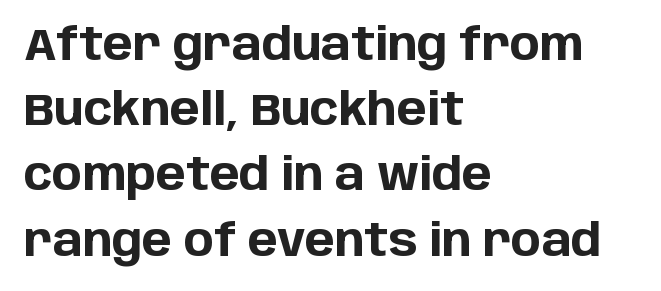
{"serif": "no", "italic": "no", "bold": "yes", "weight": "bold", "width": "normal", "stroke_contrast": "low", "x_height": "large", "monospaced": "no", "underline": "no", "align": "left", "line_spacing": "normal", "line_spacing_ratio": 1.45, "letter_spacing": "normal", "letter_spacing_em": 0.0, "glyph_px": 45}
